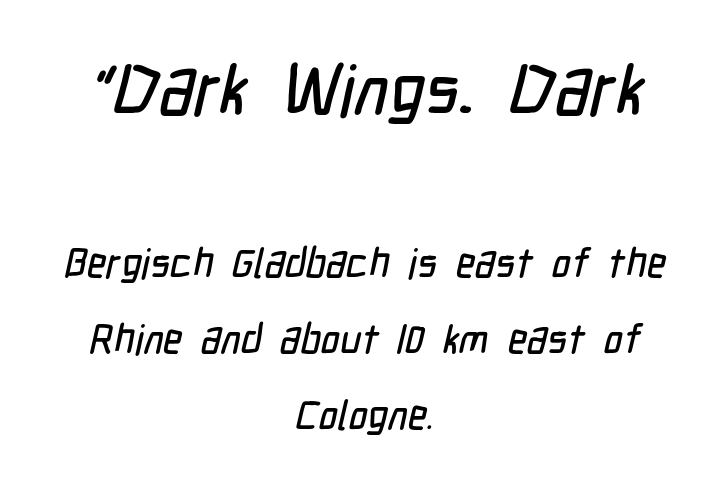
The image shows 71 px condensed sans-serif type; set centered, line spacing 1.85x, normal letter spacing, not underlined; the first (top) block is 1.73x larger; low stroke contrast and a medium x-height.
